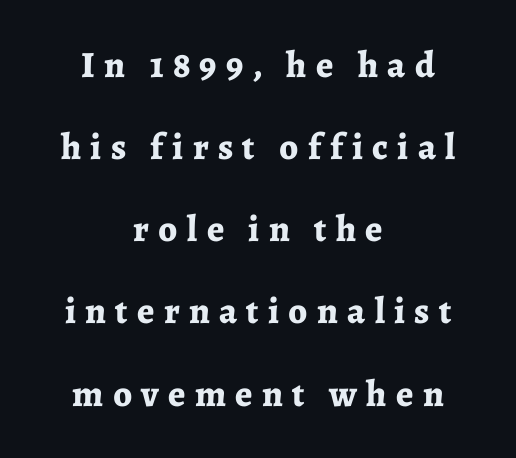
{"serif": "yes", "italic": "no", "bold": "yes", "weight": "bold", "width": "normal", "stroke_contrast": "low", "x_height": "medium", "monospaced": "no", "underline": "no", "align": "center", "line_spacing": "loose", "line_spacing_ratio": 2.22, "letter_spacing": "wide", "letter_spacing_em": 0.25, "glyph_px": 37}
